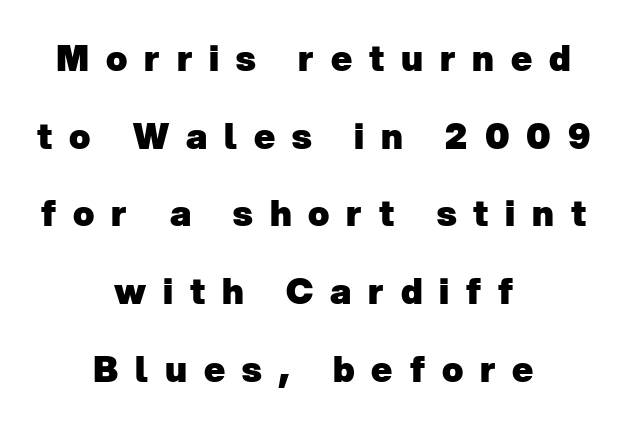
Glance below the letters and you will spot only blank space. Typographically, this falls in the sans-serif category. Varying glyph widths throughout — classic text-font behaviour. Its strokes are broad and dark, the hallmark of bold type. Honestly, the letter spacing is so wide it's the main thing you notice.
